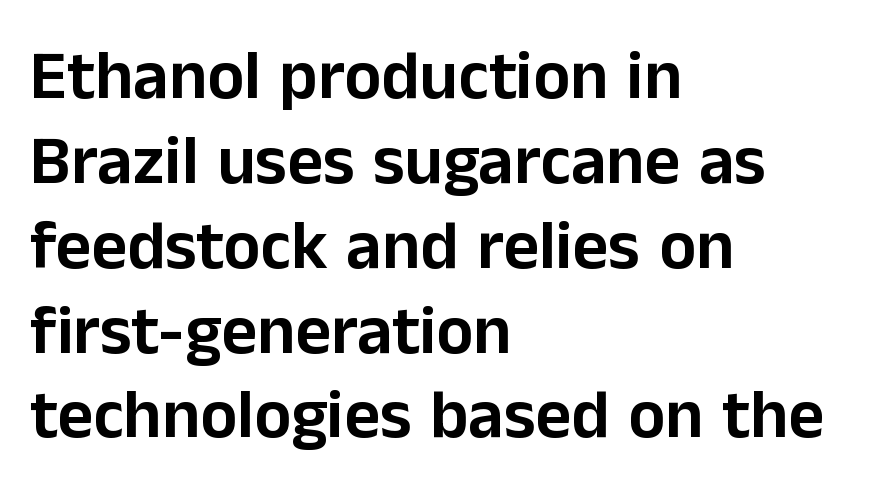
Q: Is the text italic (slanted)? A: No, it is upright.
Q: Is the typeface a serif or a sans-serif typeface? A: Sans-serif.
Q: Is the text underlined? A: No.
Q: How is the paragraph aligned? A: Left-aligned.
Q: Is the spacing between letters normal or unusually wide? A: Normal.
Q: Width (condensed, normal, or wide)? A: Normal.
Q: Stroke contrast? A: Low.
Q: x-height? A: Medium.
Q: Monospaced? A: No.
